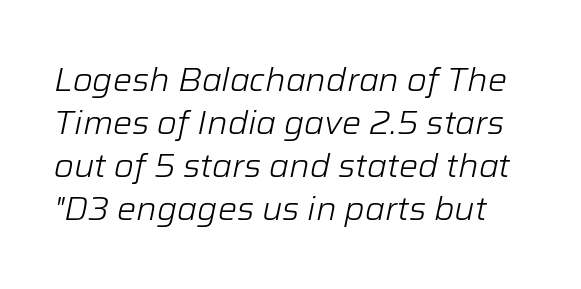
Q: Is the text bold? A: No.
Q: Is the text italic (slanted)? A: Yes, it leans right by about 12 degrees.
Q: Is the text underlined? A: No.
Q: Is the spacing between letters normal or unusually wide? A: Normal.
Q: Is the spacing between lines tight, normal or loose? A: Normal.
Q: Width (condensed, normal, or wide)? A: Normal.
Q: Stroke contrast? A: Low.
Q: x-height? A: Medium.
Q: Monospaced? A: No.
